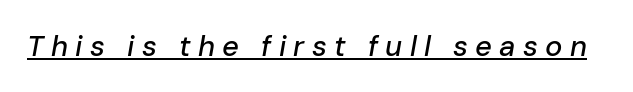
Compared with undecorated copy, this sample adds a rule below the words. You could not count columns in this text — the font is proportionally spaced. It's the slanting kind of type. Tracking here is generous; glyphs stand well apart from one another.
